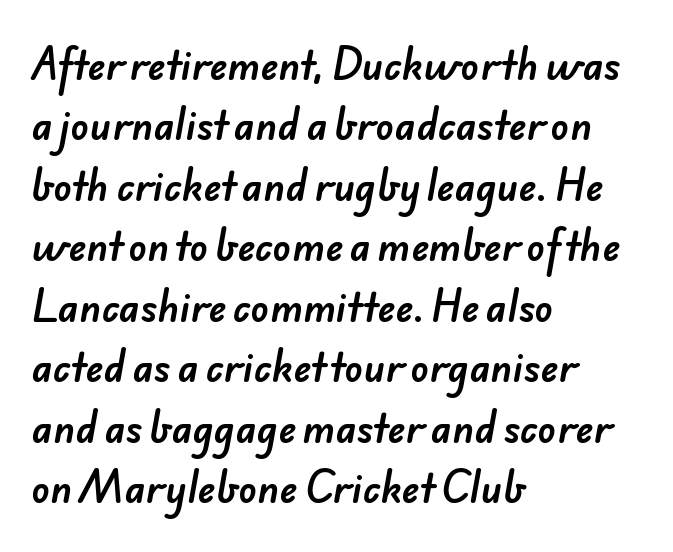
The image shows 38 px sans-serif type; set left-aligned, normal line spacing (1.59x), normal letter spacing, not underlined; low stroke contrast and a small x-height.
